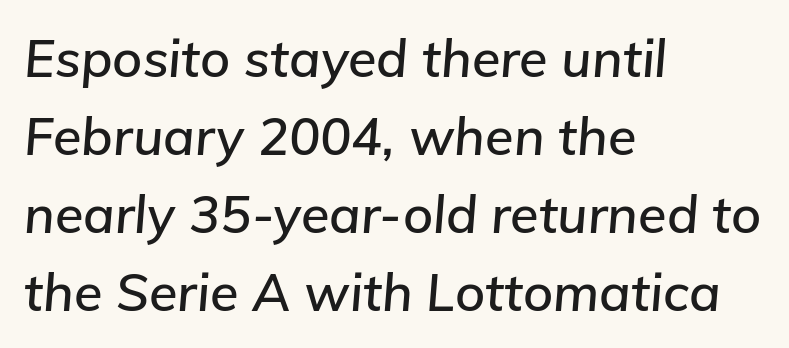
Spacing verdict: proportional, widths tailored to each character. This sample uses an oblique cut, with every glyph tilted off the vertical. Caption: standard tracking, unaltered. What's the leading like? Ordinary, nothing unusual.
